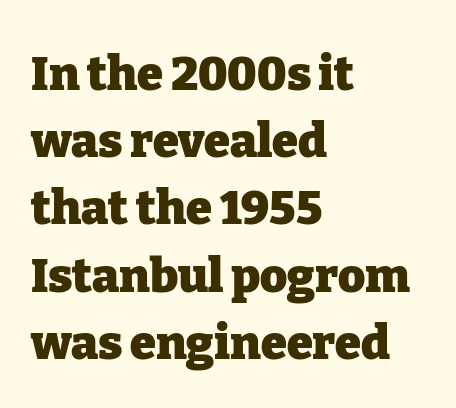
Q: Is the text bold? A: Yes.
Q: Is the text italic (slanted)? A: No, it is upright.
Q: Is the typeface a serif or a sans-serif typeface? A: Serif.
Q: Is the text underlined? A: No.
Q: How is the paragraph aligned? A: Left-aligned.
Q: Is the spacing between letters normal or unusually wide? A: Normal.
Q: Is the spacing between lines tight, normal or loose? A: Normal.
Q: Width (condensed, normal, or wide)? A: Normal.
Q: Stroke contrast? A: Low.
Q: x-height? A: Medium.
Q: Monospaced? A: No.
